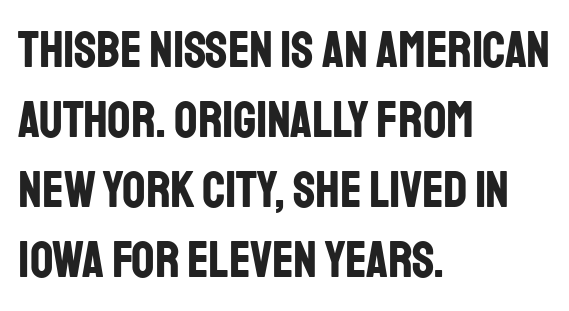
Each row of text sits above clean, open space. Each letter keeps its own natural width here, so spacing adapts to shape. What stands out about the letter spacing? Nothing — it is the standard amount. The lettering stays uniformly vertical, giving the passage a roman look.
